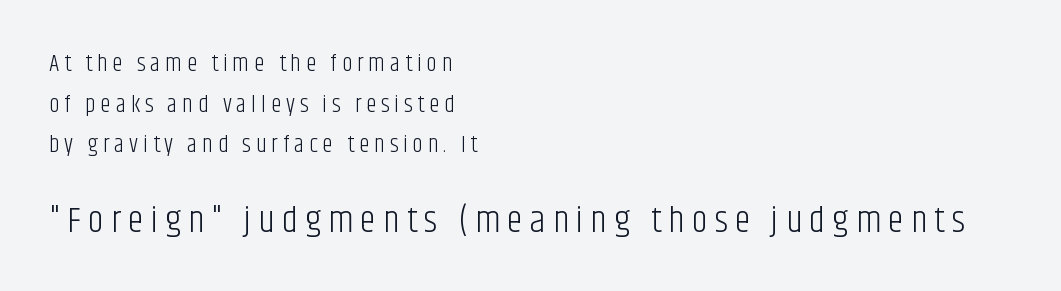
Is the lower block the larger one? Yes — the lower block carries the bigger type. The passage shown is typed in a proportional face where columns would drift. Is there any slant? The stems are plumb. This sample is left-justified, so line endings fall wherever the words run out. Nothing sits at the stroke ends, so this counts as sans-serif. Successive baselines arrive at the customary interval.
